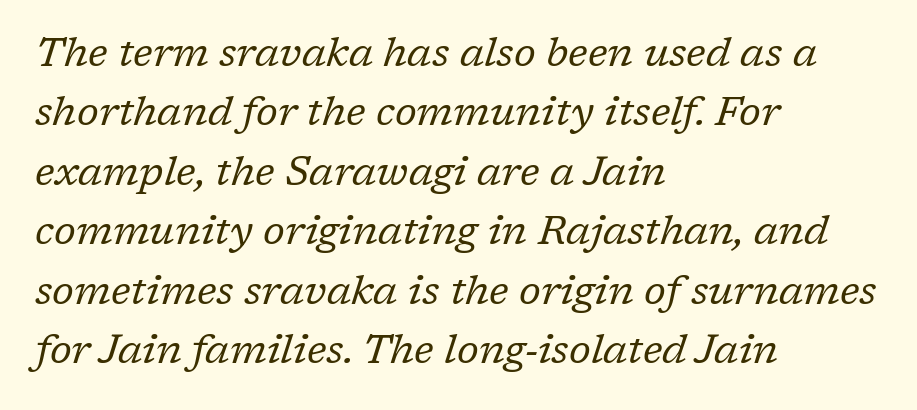
The image shows 41 px regular-weight serif type, italic (leaning right); set left-aligned, normal line spacing (1.45x), normal letter spacing, not underlined; low stroke contrast and a medium x-height.
